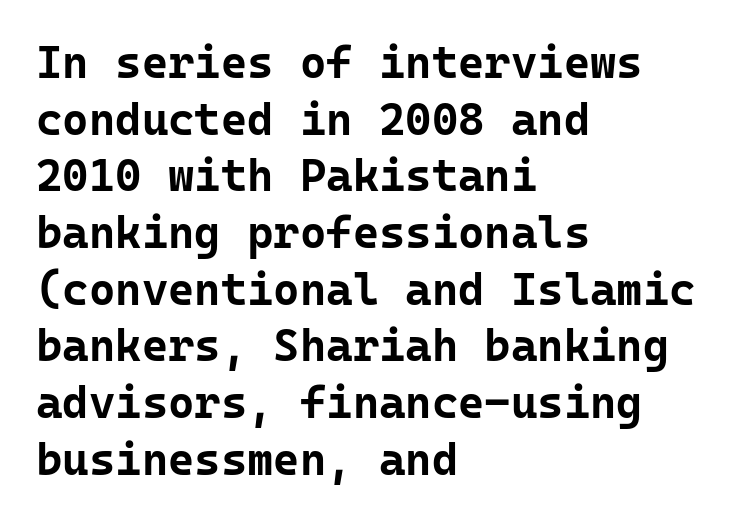
The image shows 45 px bold sans-serif type, upright, monospaced; set left-aligned, normal line spacing (1.26x), normal letter spacing, not underlined; low stroke contrast and a medium x-height.
